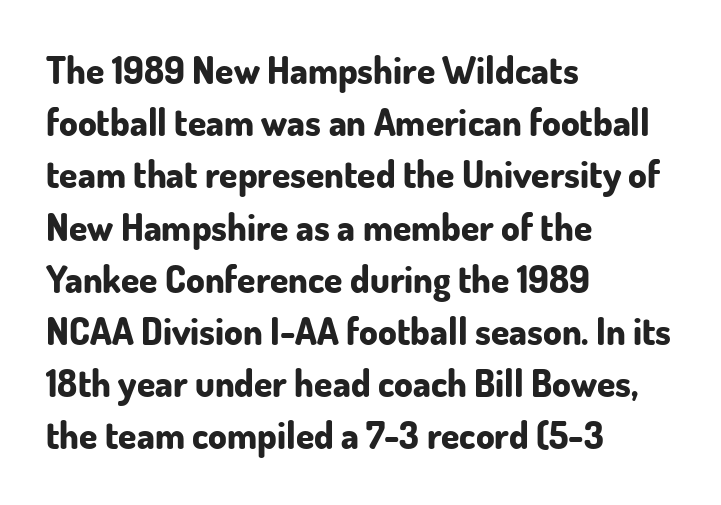
Typeset ragged right — the left edge is the straight one. Summary of vertical rhythm: regular, with standard interline spacing. You'd pick this weight for a headline — it's a proper bold. The string is rendered with underlining switched off. Grotesque or geometric, the face here clearly has no serifs.
